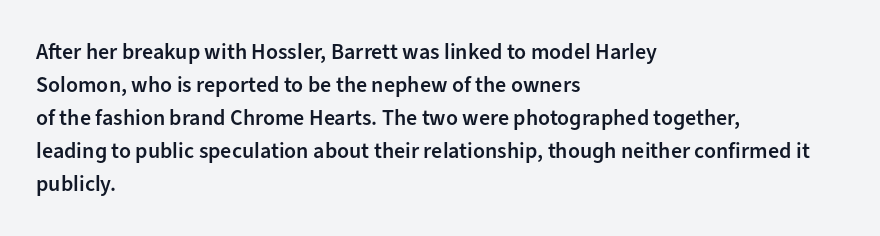
Q: Is the text bold? A: Semi-bold.
Q: Is the text italic (slanted)? A: No, it is upright.
Q: Is the text underlined? A: No.
Q: How is the paragraph aligned? A: Left-aligned.
Q: Is the spacing between letters normal or unusually wide? A: Normal.
Q: Is the spacing between lines tight, normal or loose? A: Normal.
